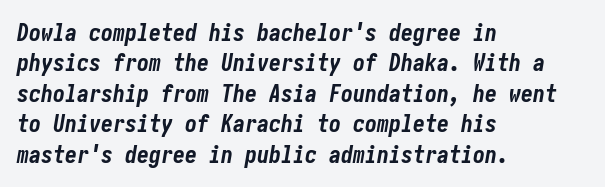
The image shows 24 px bold type, italic (leaning right); set left-aligned, normal line spacing (1.27x), normal letter spacing, not underlined.
